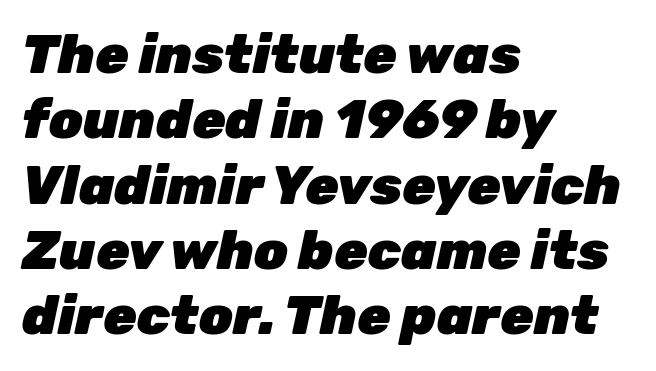
{"italic": "yes", "lean": "right", "slant_degrees": 12, "bold": "yes", "weight": "heavy", "width": "normal", "stroke_contrast": "low", "x_height": "medium", "monospaced": "no", "underline": "no", "align": "left", "line_spacing_ratio": 1.21, "letter_spacing": "normal", "letter_spacing_em": 0.0, "glyph_px": 54}
